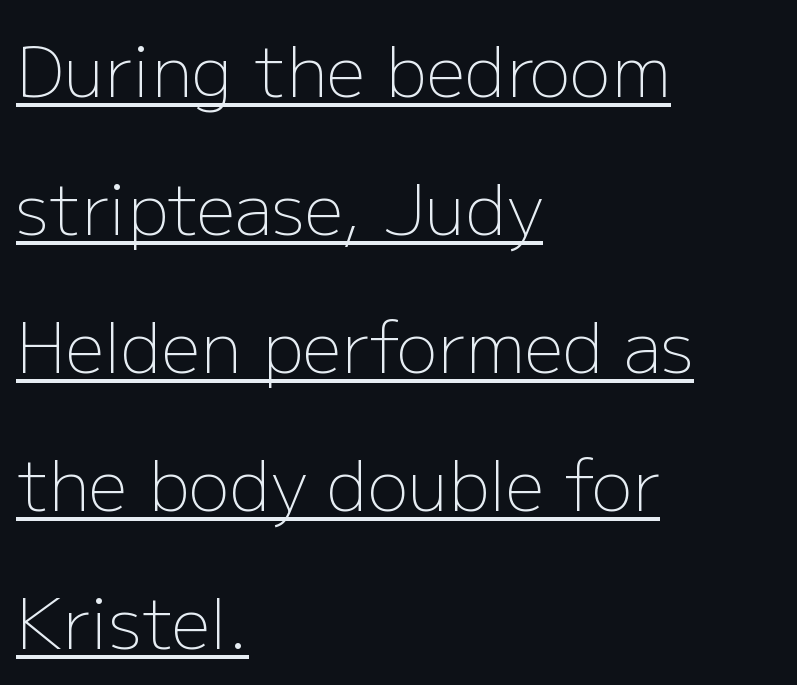
The image shows 69 px light sans-serif type, upright; set left-aligned, loose line spacing (2.0x), normal letter spacing, underlined; low stroke contrast and a medium x-height.
